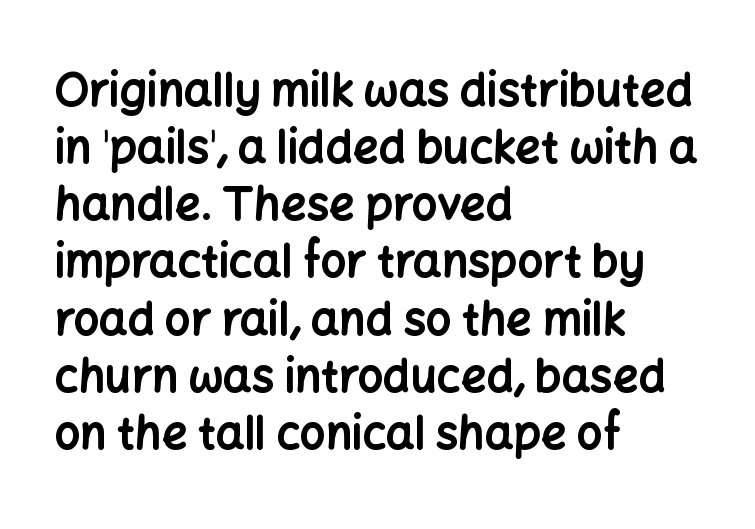
{"serif": "no", "italic": "no", "bold": "yes", "weight": "bold", "width": "normal", "stroke_contrast": "low", "x_height": "medium", "monospaced": "no", "underline": "no", "align": "left", "line_spacing": "normal", "line_spacing_ratio": 1.27, "letter_spacing": "normal", "letter_spacing_em": 0.0, "glyph_px": 45}
